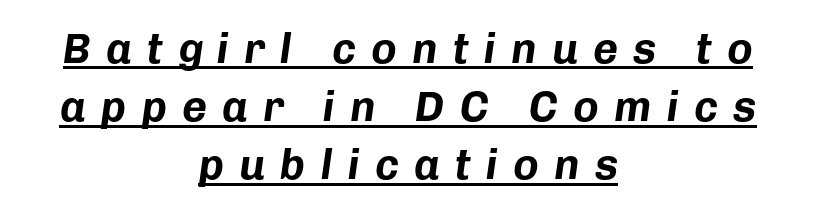
{"italic": "yes", "lean": "right", "slant_degrees": 8, "bold": "yes", "weight": "bold", "width": "normal", "stroke_contrast": "low", "x_height": "medium", "monospaced": "no", "underline": "yes", "align": "center", "line_spacing": "normal", "line_spacing_ratio": 1.35, "letter_spacing": "wide", "letter_spacing_em": 0.35, "glyph_px": 43}
